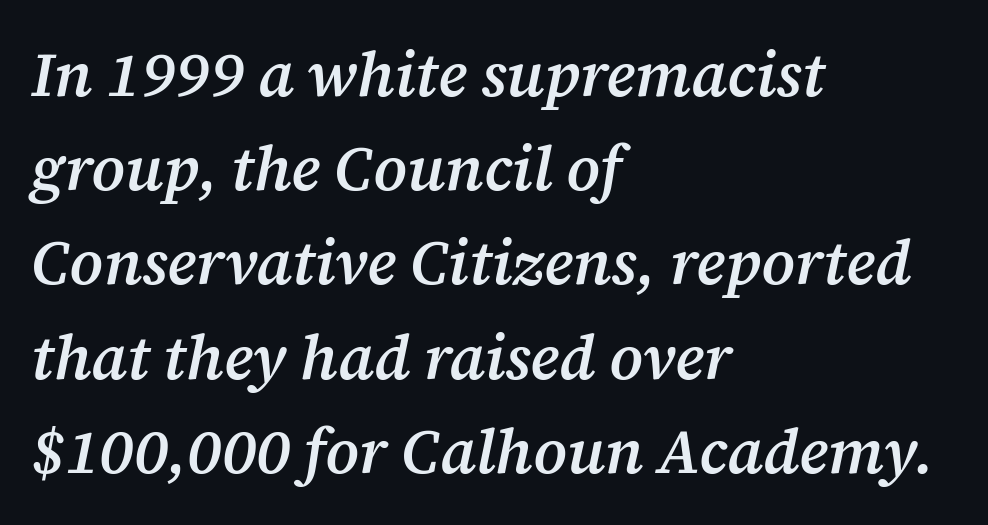
The image shows 62 px semibold serif type, italic (leaning right); set left-aligned, normal line spacing (1.52x), normal letter spacing, not underlined; medium stroke contrast and a medium x-height.
